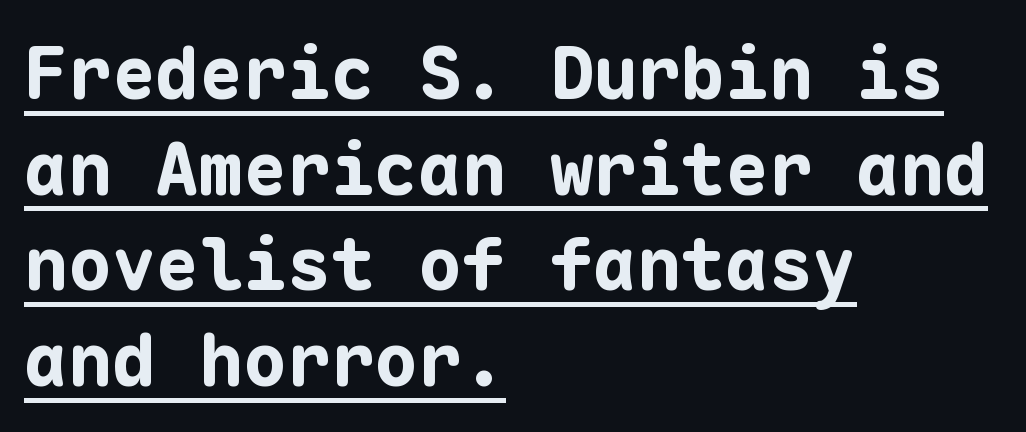
Q: Is the text bold? A: Yes.
Q: Is the text italic (slanted)? A: No, it is upright.
Q: Is the typeface a serif or a sans-serif typeface? A: Sans-serif.
Q: Is the text underlined? A: Yes.
Q: How is the paragraph aligned? A: Left-aligned.
Q: Is the spacing between letters normal or unusually wide? A: Normal.
Q: Is the spacing between lines tight, normal or loose? A: Normal.
Q: Width (condensed, normal, or wide)? A: Normal.
Q: Stroke contrast? A: Low.
Q: x-height? A: Medium.
Q: Monospaced? A: Yes.
